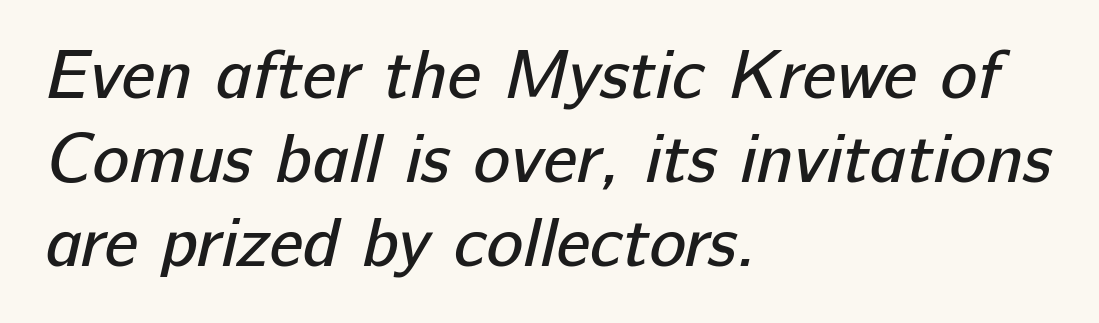
The image shows 69 px regular-weight sans-serif type; set left-aligned, line spacing 1.22x, normal letter spacing, not underlined; low stroke contrast and a medium x-height.
